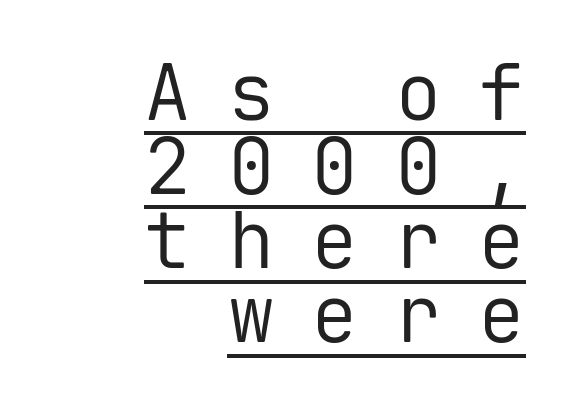
This sample uses a sans-serif face. The passage shown is not bold in any degree. A typesetter would mark this as roman, not italic. This is underlined copy, the kind a proofreader might mark for attention. Look at the tracking — it's clearly loosened, letters drifting apart. Think of a typewriter: that constant character pitch is what you see here.
